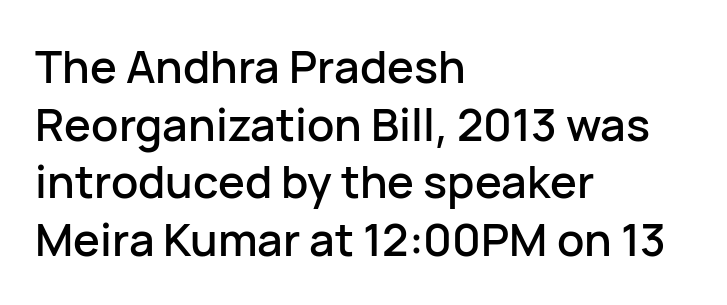
Q: Is the text italic (slanted)? A: No, it is upright.
Q: Is the typeface a serif or a sans-serif typeface? A: Sans-serif.
Q: Is the text underlined? A: No.
Q: How is the paragraph aligned? A: Left-aligned.
Q: Is the spacing between letters normal or unusually wide? A: Normal.
Q: Is the spacing between lines tight, normal or loose? A: Normal.
Q: Width (condensed, normal, or wide)? A: Normal.
Q: Stroke contrast? A: Low.
Q: x-height? A: Medium.
Q: Monospaced? A: No.
